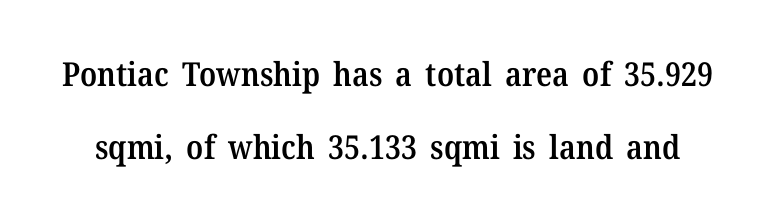
The specimen omits any rule beneath the text block's lines. This sample has the flowing, uneven cadence of proportional lettering. The face used here is a semibold: visibly heavier than regular, lighter than bold. Notice the wide empty band between every row — that's loose leading. These lines are composed in type with serifs. The letterforms sit shoulder to shoulder at normal distance.
